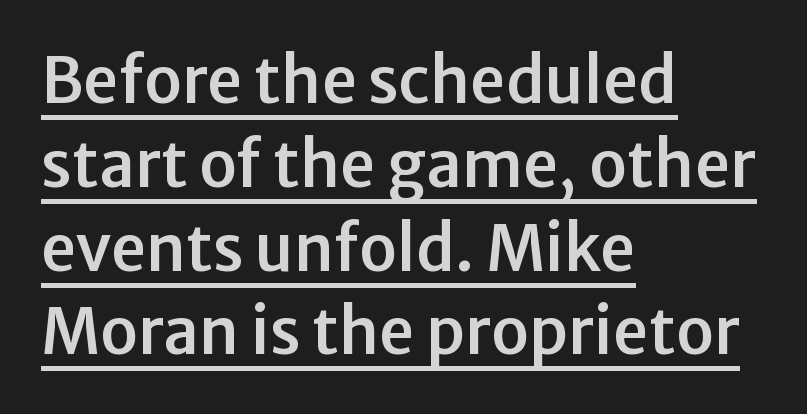
{"serif": "no", "italic": "no", "width": "normal", "stroke_contrast": "low", "x_height": "medium", "monospaced": "no", "underline": "yes", "align": "left", "line_spacing": "normal", "line_spacing_ratio": 1.33, "letter_spacing": "normal", "letter_spacing_em": 0.0, "glyph_px": 63}
